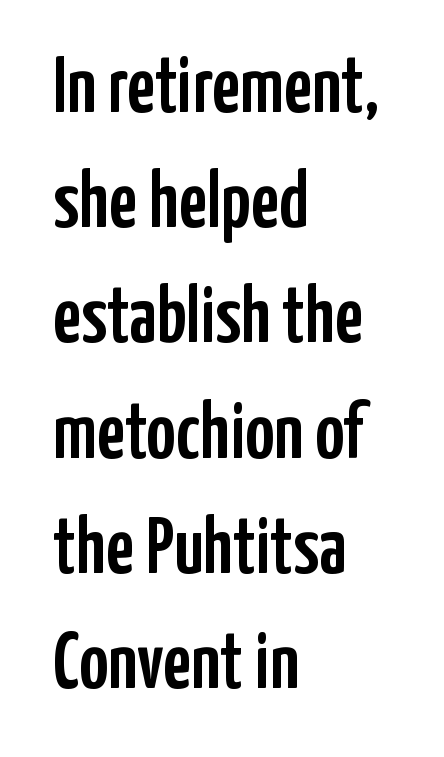
The image shows 80 px condensed sans-serif type, upright; set left-aligned, normal line spacing (1.44x), normal letter spacing, not underlined; low stroke contrast and a medium x-height.
